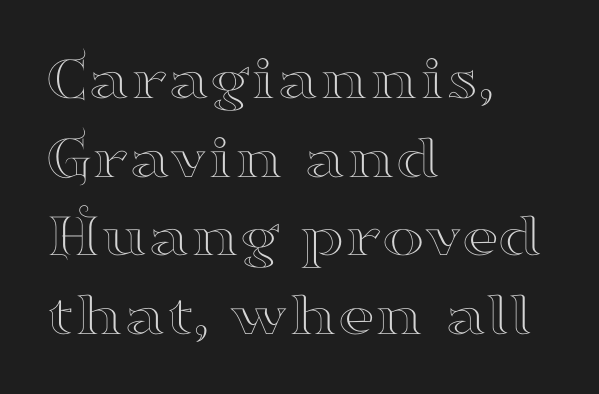
Nobody touched the tracking dial on this one. Clear beneath every line of the passage. This sample uses an upright cut, with every glyph sitting square on the baseline. Small tapered or slab feet sit at the stroke ends, so this counts as serif. Compared with a centered layout, this one pins lines to the left instead.
